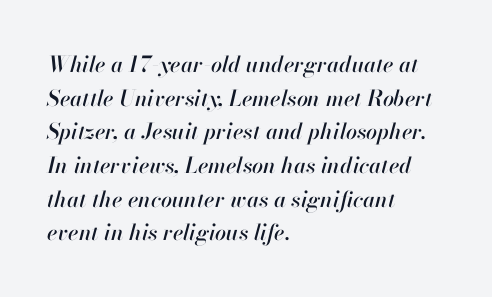
What stands out about the letter spacing? Nothing — it is the standard amount. Any mark beneath the type? The region is blank. The letters are slanted; this is an italic face. Compared with typical paragraphs, the rows here are spaced about the same. The ragged edge is on the right, which tells us the setting is flush left.
